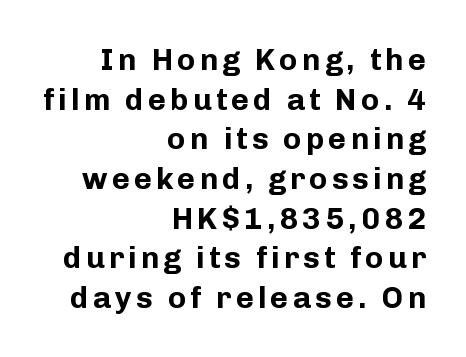
The gap between lines stays unmarked. The font's upright variant was chosen for this text. In terms of leading, this rendering sits right in the middle. These lines are rendered in a variable-pitch font. Are there feet on the stems? There aren't — it's a sans.
